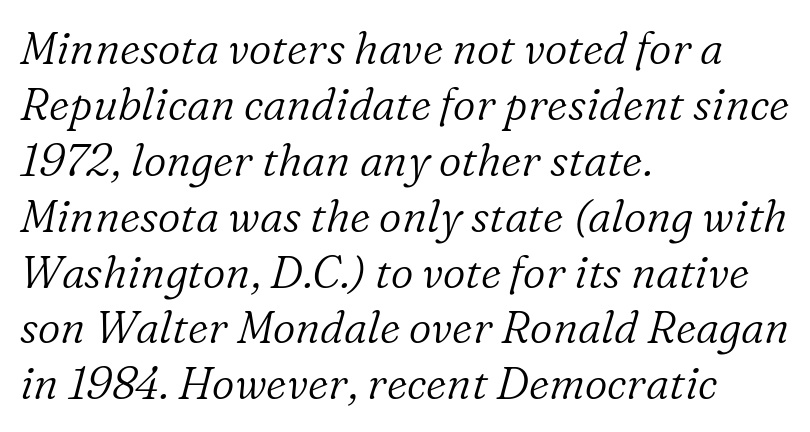
Q: Is the text bold? A: No.
Q: Is the text italic (slanted)? A: Yes, it leans right by about 16 degrees.
Q: Is the typeface a serif or a sans-serif typeface? A: Serif.
Q: Is the text underlined? A: No.
Q: How is the paragraph aligned? A: Left-aligned.
Q: Is the spacing between letters normal or unusually wide? A: Normal.
Q: Is the spacing between lines tight, normal or loose? A: Normal.
Q: Width (condensed, normal, or wide)? A: Normal.
Q: Stroke contrast? A: Low.
Q: x-height? A: Medium.
Q: Monospaced? A: No.
